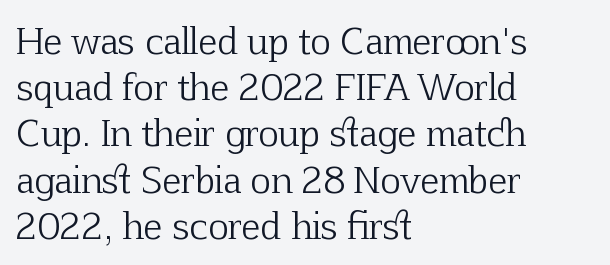
The image shows 35 px light serif type, upright; set left-aligned, normal line spacing (1.32x), normal letter spacing, not underlined; low stroke contrast and a medium x-height.
